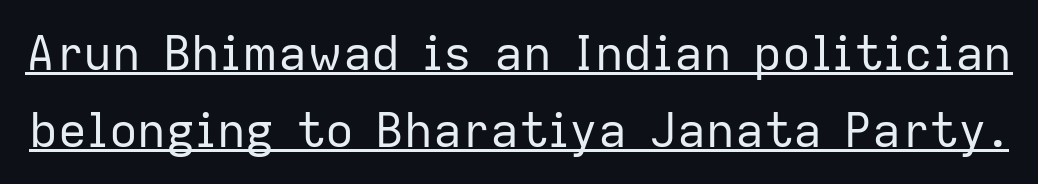
{"serif": "no", "italic": "no", "bold": "no", "weight": "regular", "width": "normal", "stroke_contrast": "low", "x_height": "medium", "monospaced": "no", "underline": "yes", "line_spacing": "normal", "line_spacing_ratio": 1.6, "letter_spacing": "normal", "letter_spacing_em": 0.0, "glyph_px": 48}
